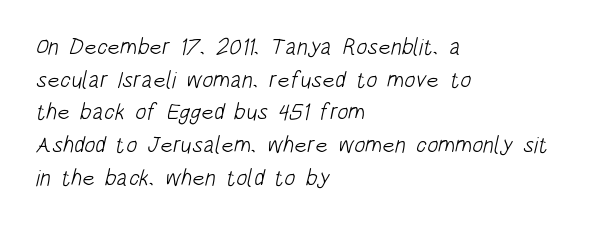
The image shows 23 px text type; set left-aligned, normal line spacing (1.42x), normal letter spacing, not underlined.
